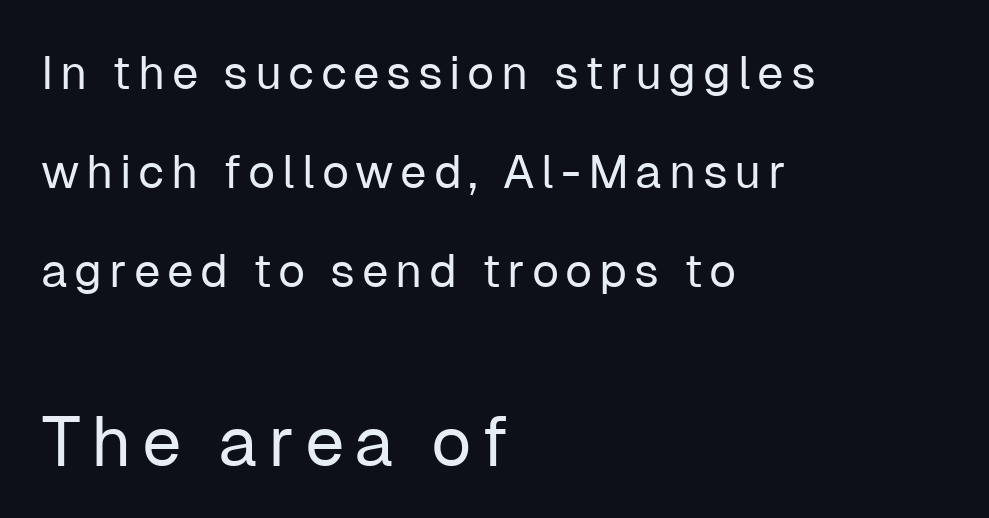
{"serif": "no", "italic": "no", "bold": "no", "weight": "regular", "width": "normal", "stroke_contrast": "low", "x_height": "medium", "monospaced": "no", "underline": "no", "align": "left", "line_spacing": "loose", "line_spacing_ratio": 2.11, "larger_block": "second", "size_ratio": 1.49, "glyph_px": 70}
